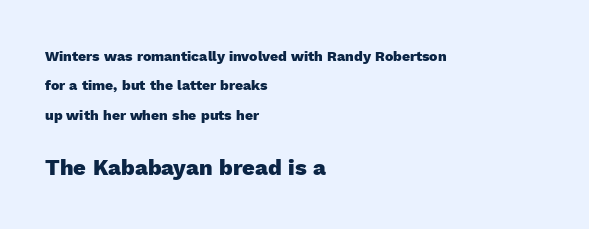
Larger block? The one below; the one above is distinctly smaller. Every row of glyphs begins at an identical x-position on the left. Students, this is bold: see how much ink each stroke carries. The foot of each line stays bare and open.
